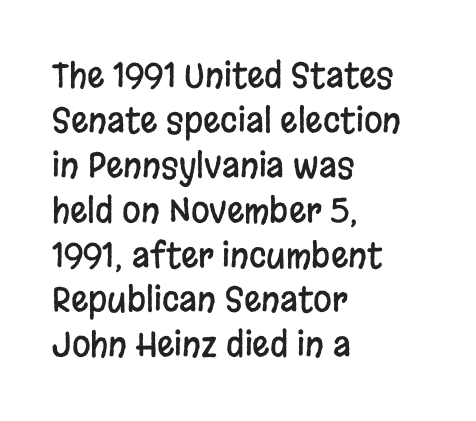
Reading down the column, the eye jumps a familiar distance to each next line. This is sans-serif lettering, the kind often seen on screens and signage. Line beginnings align vertically; line endings do not. Each word holds together tightly as a unit, with standard inter-letter gaps. Looks like regular typesetting: each glyph gets only the width it needs. The glyphs are unaccompanied by any horizontal stroke below them.
